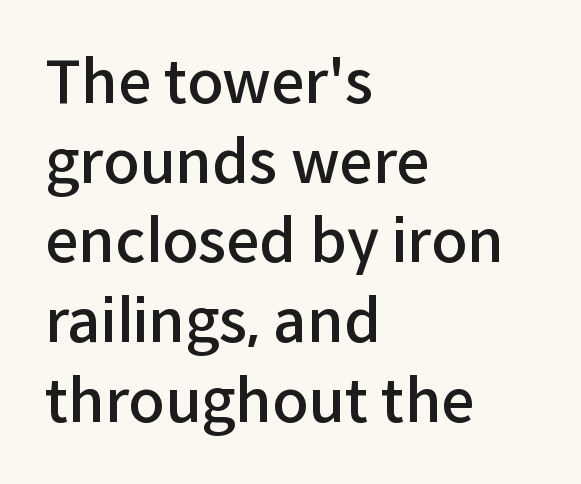
The image shows 59 px semibold sans-serif type, upright; set left-aligned, normal line spacing (1.35x), normal letter spacing, not underlined; low stroke contrast and a medium x-height.
